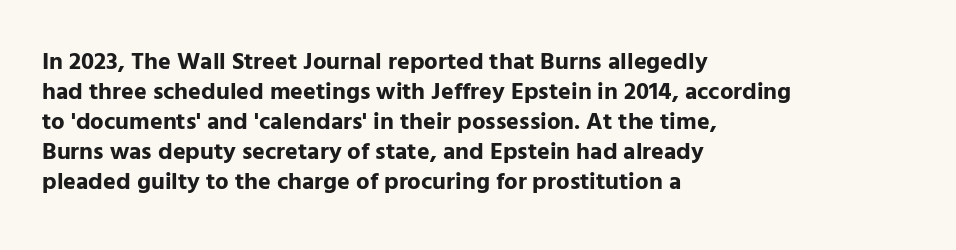
Q: Is the text bold? A: Yes.
Q: Is the text italic (slanted)? A: No, it is upright.
Q: Is the text underlined? A: No.
Q: How is the paragraph aligned? A: Left-aligned.
Q: Is the spacing between letters normal or unusually wide? A: Normal.
Q: Is the spacing between lines tight, normal or loose? A: Normal.
